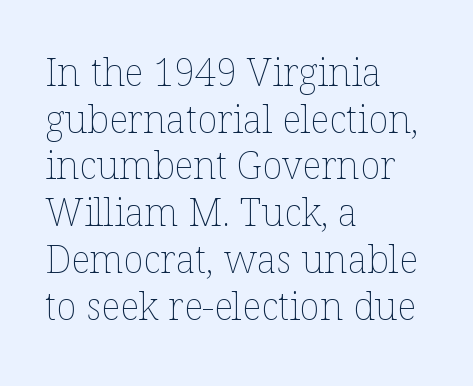
The image shows 38 px thin type, upright; set left-aligned, line spacing 1.23x, normal letter spacing, not underlined; low stroke contrast and a medium x-height.
